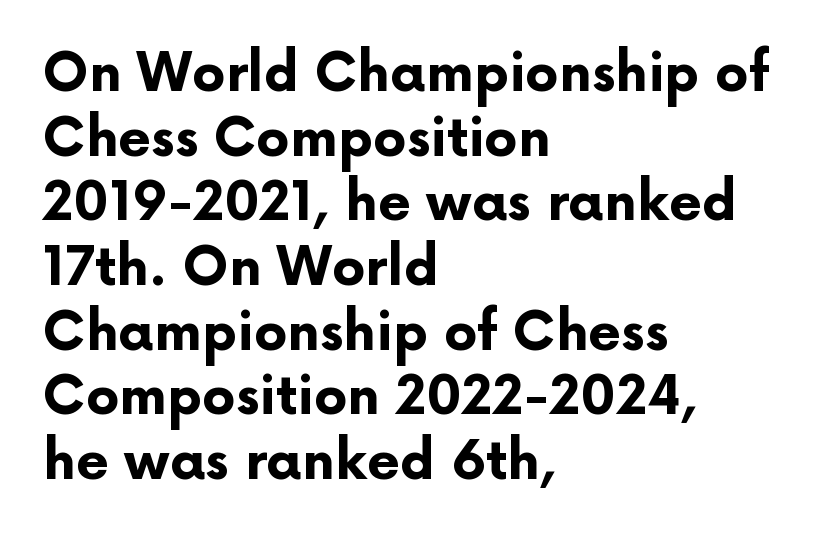
{"serif": "no", "italic": "no", "bold": "yes", "weight": "bold", "width": "normal", "stroke_contrast": "low", "x_height": "medium", "monospaced": "no", "underline": "no", "align": "left", "line_spacing_ratio": 1.22, "letter_spacing": "normal", "letter_spacing_em": 0.0, "glyph_px": 53}
